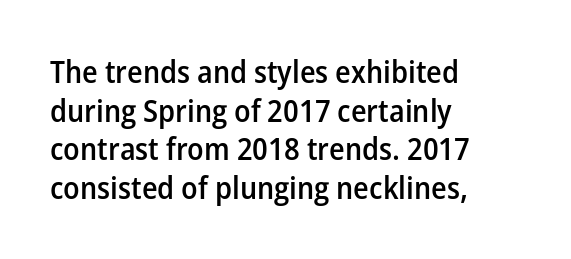
{"serif": "no", "italic": "no", "bold": "semi", "weight": "semibold", "width": "normal", "stroke_contrast": "low", "x_height": "medium", "monospaced": "no", "underline": "no", "align": "left", "line_spacing": "normal", "line_spacing_ratio": 1.25, "letter_spacing": "normal", "letter_spacing_em": 0.0, "glyph_px": 31}
